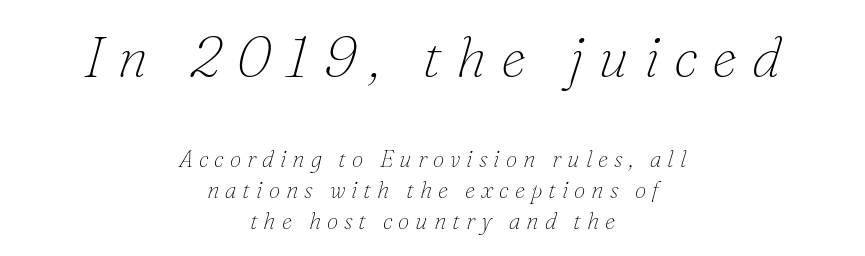
The glyphs in this specimen are seriffed. Leftover space on each line is divided equally before and after the words. The words here are not underlined. The typography opts for an oblique posture over an upright one.
